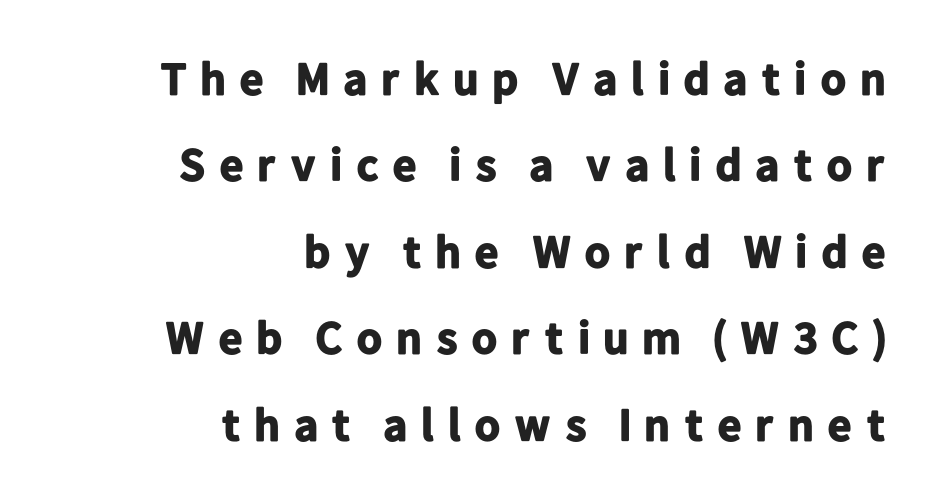
The image shows 46 px bold sans-serif type, upright; set right-aligned, line spacing 1.88x, unusually wide letter spacing (+0.24 em), not underlined; low stroke contrast and a medium x-height.
